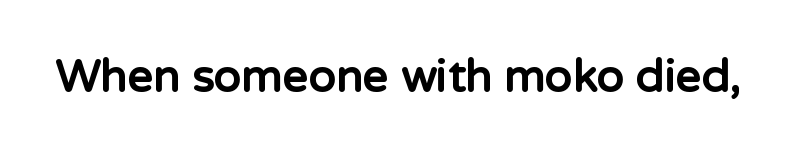
{"serif": "no", "italic": "no", "bold": "yes", "weight": "bold", "width": "normal", "stroke_contrast": "low", "x_height": "medium", "monospaced": "no", "underline": "no", "letter_spacing": "normal", "letter_spacing_em": 0.0, "glyph_px": 45}
